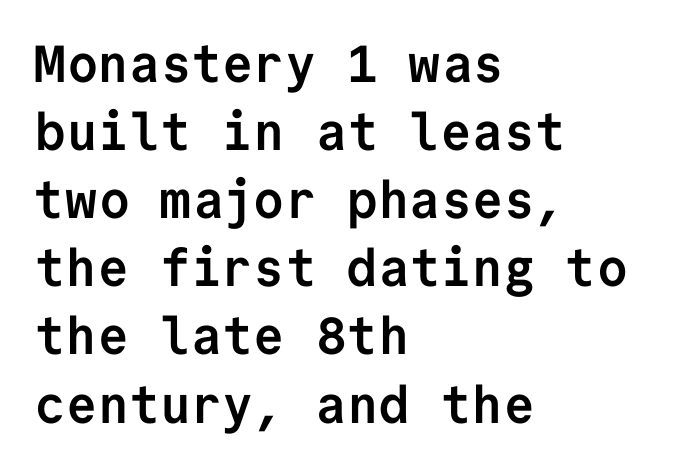
{"serif": "no", "italic": "no", "bold": "yes", "weight": "semibold", "width": "normal", "stroke_contrast": "low", "x_height": "medium", "monospaced": "yes", "underline": "no", "align": "left", "line_spacing": "normal", "line_spacing_ratio": 1.31, "letter_spacing": "normal", "letter_spacing_em": 0.0, "glyph_px": 52}
